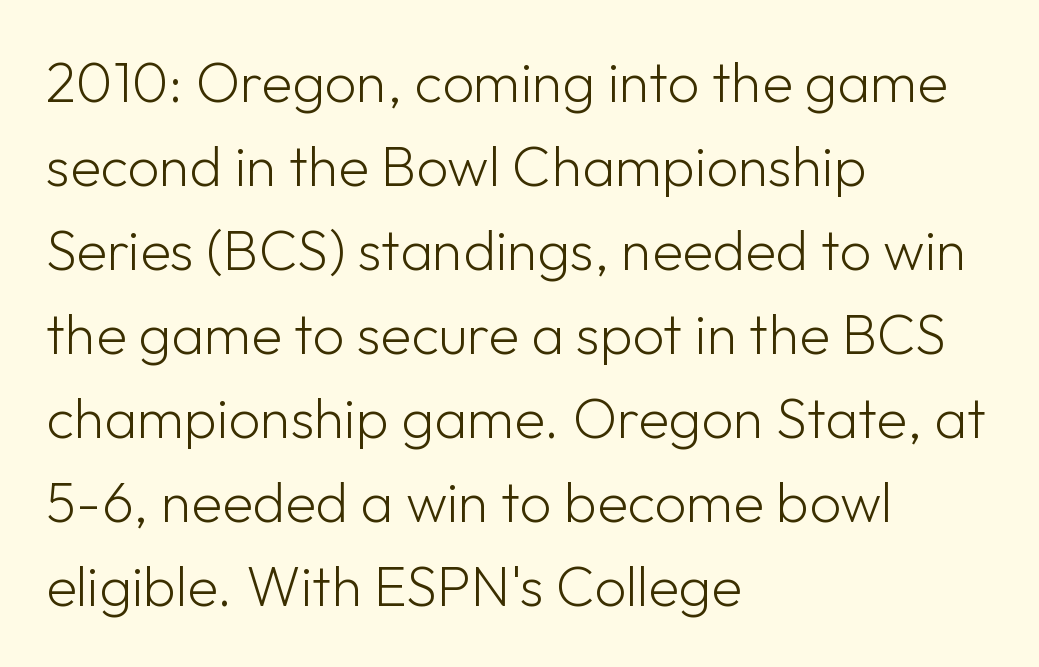
The rendering uses natural spacing where letterforms have individual widths. The foot of each line stays bare and open. The block of text has a typical density, with ordinary space between rows. Inter-character spacing is left at the font's built-in metrics. Typographically, this falls in the sans-serif category. No chunkiness to these letters — they're not bold.
